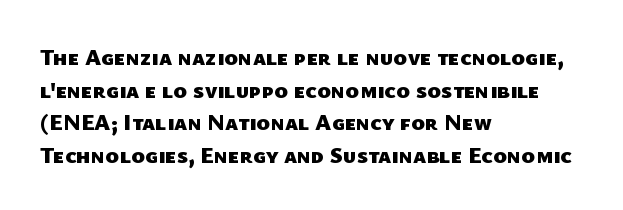
The image shows 23 px bold type; set left-aligned, normal line spacing (1.42x), normal letter spacing, not underlined.
